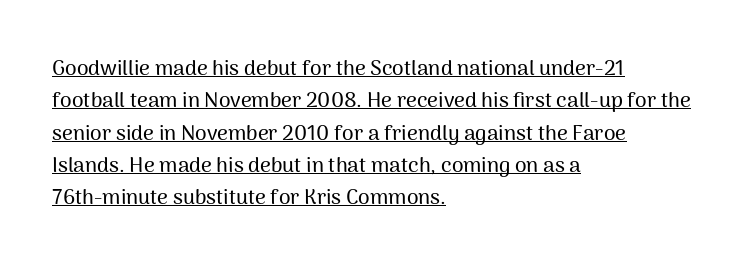
Q: Is the text italic (slanted)? A: No, it is upright.
Q: Is the text underlined? A: Yes.
Q: How is the paragraph aligned? A: Left-aligned.
Q: Is the spacing between letters normal or unusually wide? A: Normal.
Q: Is the spacing between lines tight, normal or loose? A: Normal.
